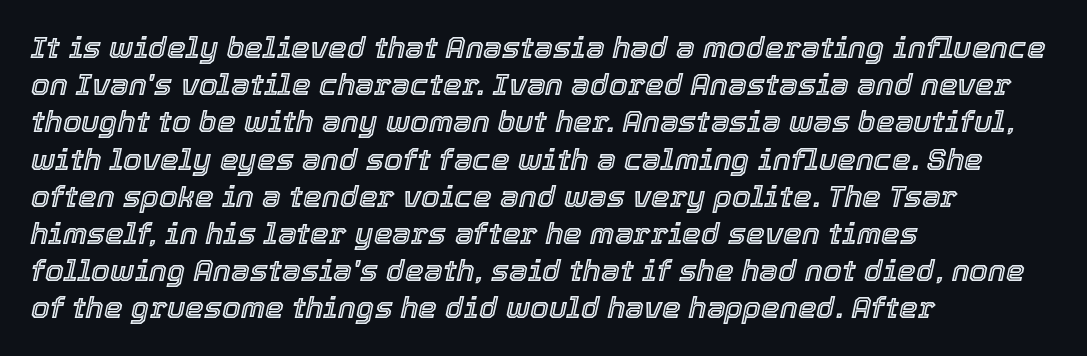
Q: Is the text italic (slanted)? A: Yes, it leans right by about 12 degrees.
Q: Is the text underlined? A: No.
Q: How is the paragraph aligned? A: Left-aligned.
Q: Is the spacing between letters normal or unusually wide? A: Normal.
Q: Width (condensed, normal, or wide)? A: Normal.
Q: x-height? A: Medium.
Q: Monospaced? A: No.
